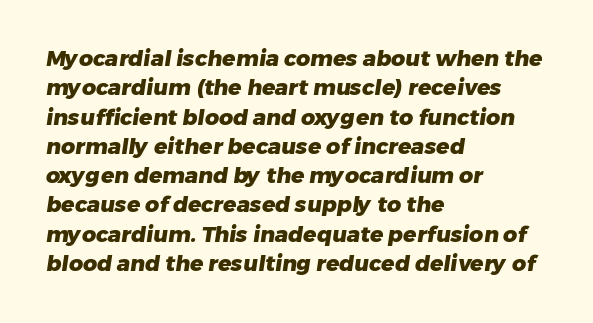
Q: Is the text bold? A: Yes.
Q: Is the text underlined? A: No.
Q: How is the paragraph aligned? A: Left-aligned.
Q: Is the spacing between letters normal or unusually wide? A: Normal.
Q: Is the spacing between lines tight, normal or loose? A: Normal.
